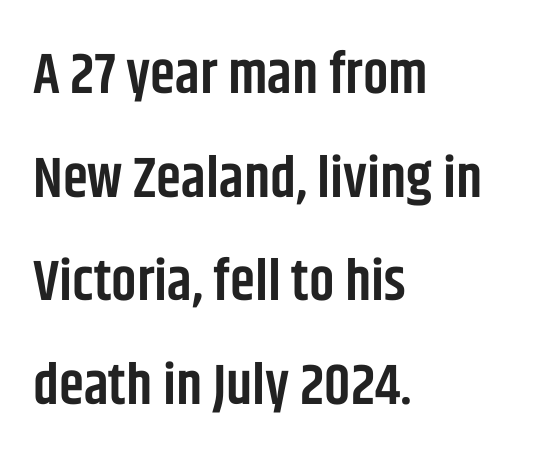
Heft: intermediate — a semibold. Every stem runs plumb, perpendicular to the baseline. A bare baseline throughout the passage. The passage shown is typeset with a sans-serif family.
